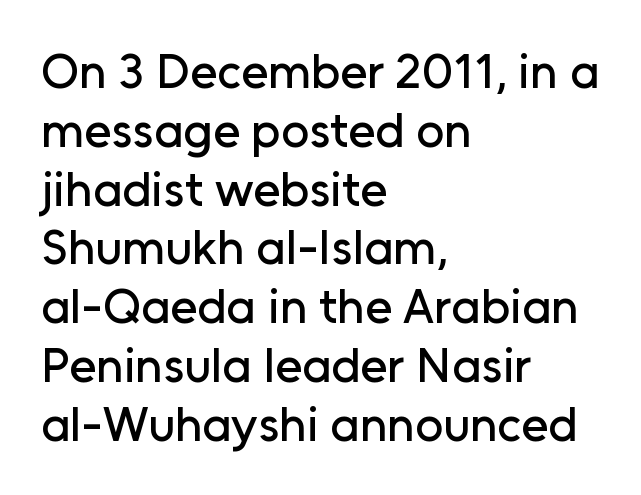
The specimen reads as upright at a glance. Each row of text sits above clean, open space. Is this a fixed-width face? No — the glyphs have proportional, varying widths. Every row of glyphs begins at an identical x-position on the left.
